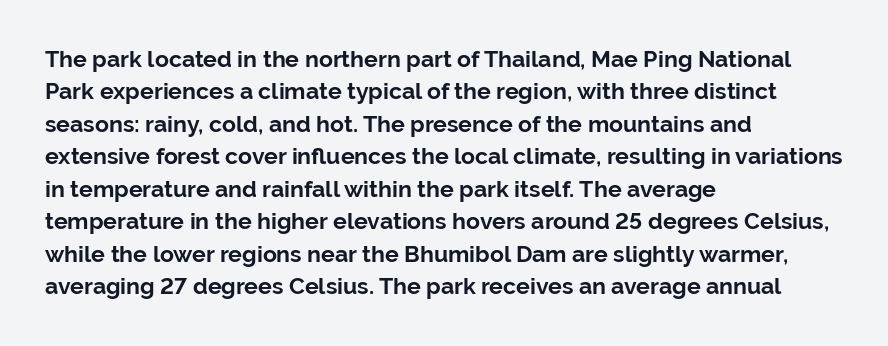
Q: Is the text bold? A: Yes.
Q: Is the text italic (slanted)? A: No, it is upright.
Q: Is the text underlined? A: No.
Q: How is the paragraph aligned? A: Left-aligned.
Q: Is the spacing between letters normal or unusually wide? A: Normal.
Q: Is the spacing between lines tight, normal or loose? A: Normal.
